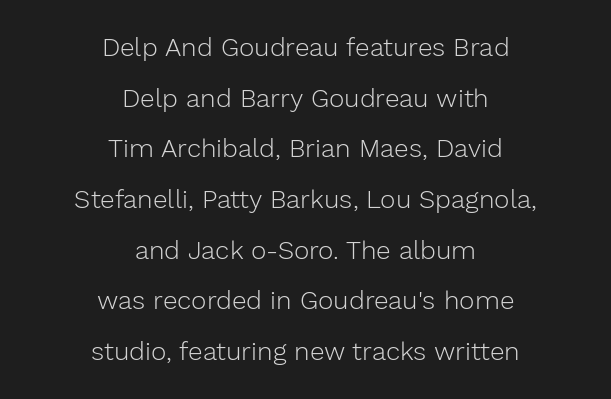
Q: Is the text bold? A: No.
Q: Is the text italic (slanted)? A: No, it is upright.
Q: Is the text underlined? A: No.
Q: How is the paragraph aligned? A: Centered.
Q: Is the spacing between letters normal or unusually wide? A: Normal.
Q: Is the spacing between lines tight, normal or loose? A: Loose.
